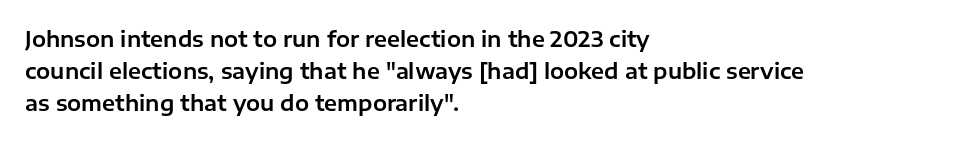
Q: Is the text italic (slanted)? A: No, it is upright.
Q: Is the text underlined? A: No.
Q: How is the paragraph aligned? A: Left-aligned.
Q: Is the spacing between letters normal or unusually wide? A: Normal.
Q: Is the spacing between lines tight, normal or loose? A: Normal.
